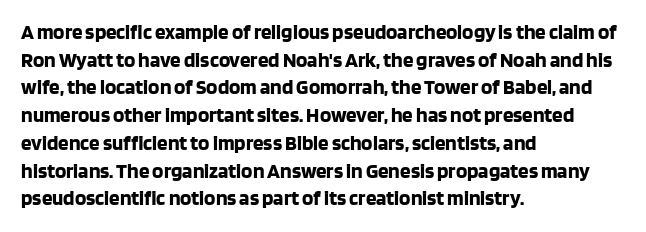
The image shows 21 px bold type, upright; set left-aligned, normal line spacing (1.32x), normal letter spacing, not underlined.
